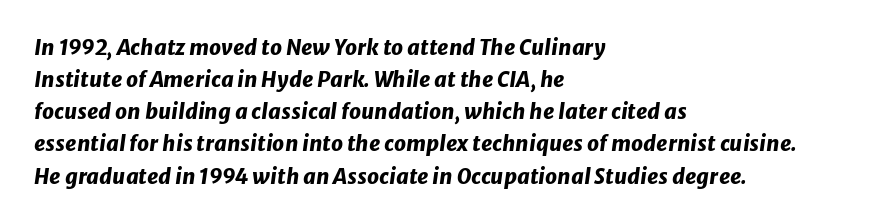
{"italic": "yes", "lean": "right", "slant_degrees": 8, "bold": "yes", "underline": "no", "align": "left", "line_spacing": "normal", "line_spacing_ratio": 1.53, "letter_spacing": "normal", "letter_spacing_em": 0.0, "glyph_px": 21}
